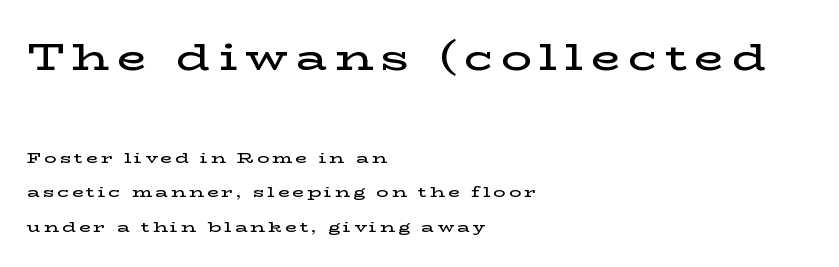
The image shows 38 px semibold, wide serif type, upright; set left-aligned, loose line spacing (2.32x), unusually wide letter spacing (+0.21 em), not underlined; the first (top) block is 2.53x larger; low stroke contrast and a medium x-height.
